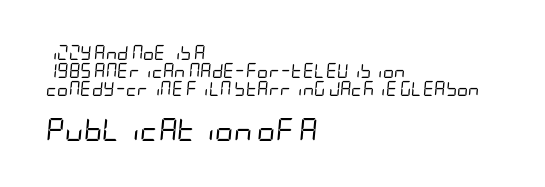
Q: Is the text bold? A: No.
Q: Is the text italic (slanted)? A: Yes, it leans right by about 5 degrees.
Q: Is the text underlined? A: No.
Q: How is the paragraph aligned? A: Left-aligned.
Q: Is the spacing between letters normal or unusually wide? A: Normal.
Q: Is the spacing between lines tight, normal or loose? A: Normal.
Q: Which block of text is set in a larger size, the first (top) or the second (bottom)? A: The second (bottom) one.
